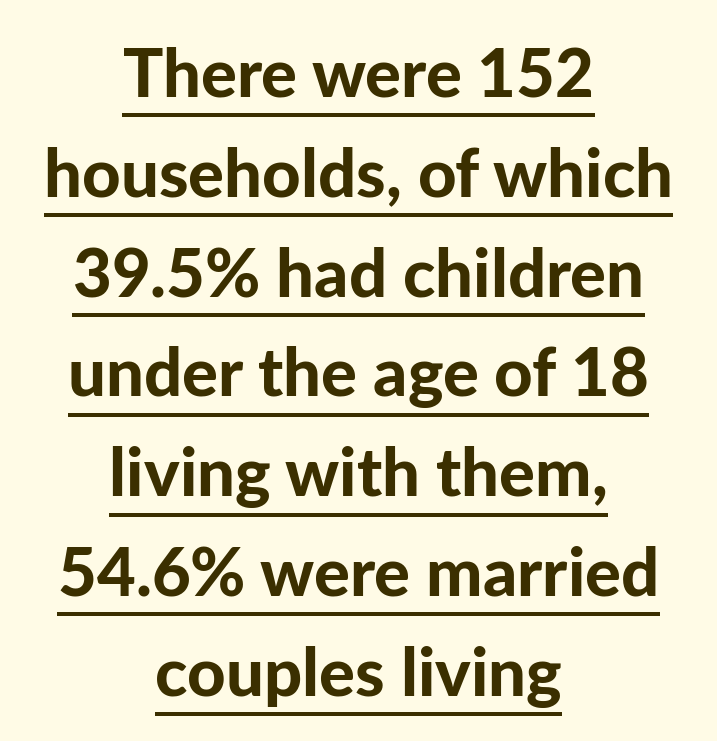
Q: Is the text bold? A: Yes.
Q: Is the text italic (slanted)? A: No, it is upright.
Q: Is the typeface a serif or a sans-serif typeface? A: Sans-serif.
Q: Is the text underlined? A: Yes.
Q: How is the paragraph aligned? A: Centered.
Q: Is the spacing between letters normal or unusually wide? A: Normal.
Q: Is the spacing between lines tight, normal or loose? A: Normal.
Q: Width (condensed, normal, or wide)? A: Normal.
Q: Stroke contrast? A: Low.
Q: x-height? A: Medium.
Q: Monospaced? A: No.
